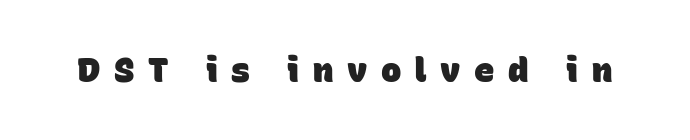
Each word looks stretched out because of the extra space between its letters. The passage shown is typed in a proportional face where columns would drift. Stroke terminals: plain, sans-serif. Each glyph is drawn with heavy, bold strokes.
